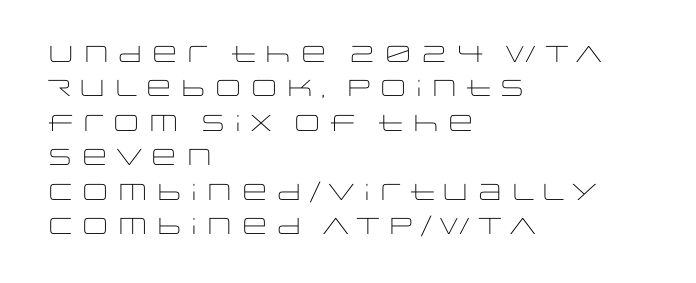
Q: Is the text bold? A: No.
Q: Is the text italic (slanted)? A: No, it is upright.
Q: Is the text underlined? A: No.
Q: How is the paragraph aligned? A: Left-aligned.
Q: Is the spacing between letters normal or unusually wide? A: Normal.
Q: Is the spacing between lines tight, normal or loose? A: Normal.
